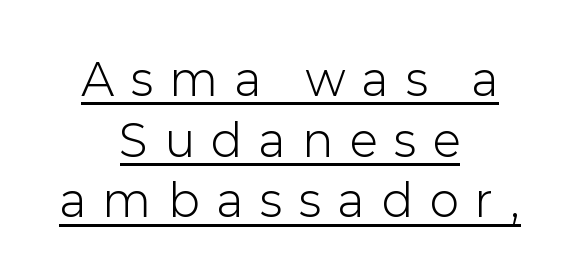
The image shows 44 px light sans-serif type, upright; set centered, normal line spacing (1.38x), unusually wide letter spacing (+0.4 em), underlined; low stroke contrast and a medium x-height.
